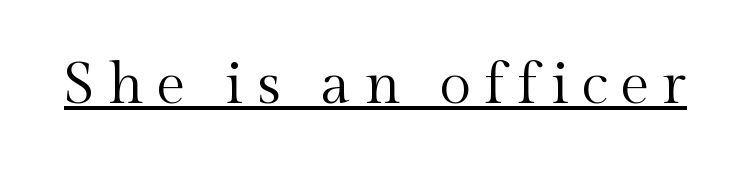
{"serif": "yes", "italic": "no", "bold": "no", "weight": "regular", "width": "normal", "x_height": "medium", "monospaced": "no", "underline": "yes", "letter_spacing": "wide", "letter_spacing_em": 0.22, "glyph_px": 58}
